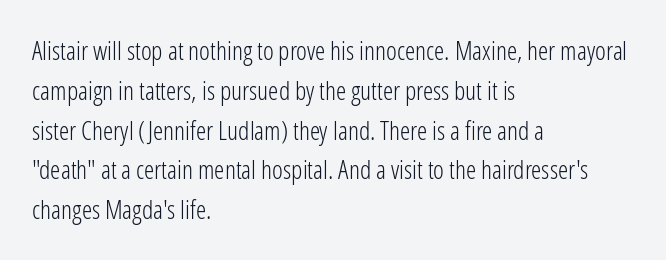
Q: Is the text bold? A: No.
Q: Is the text italic (slanted)? A: No, it is upright.
Q: Is the text underlined? A: No.
Q: How is the paragraph aligned? A: Left-aligned.
Q: Is the spacing between letters normal or unusually wide? A: Normal.
Q: Is the spacing between lines tight, normal or loose? A: Normal.
